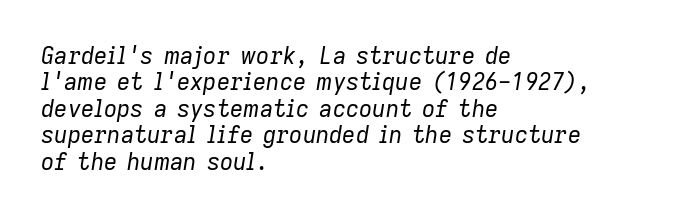
{"italic": "yes", "lean": "right", "slant_degrees": 9, "bold": "no", "underline": "no", "align": "left", "line_spacing": "tight", "line_spacing_ratio": 1.15, "letter_spacing": "normal", "letter_spacing_em": 0.0, "glyph_px": 23}
